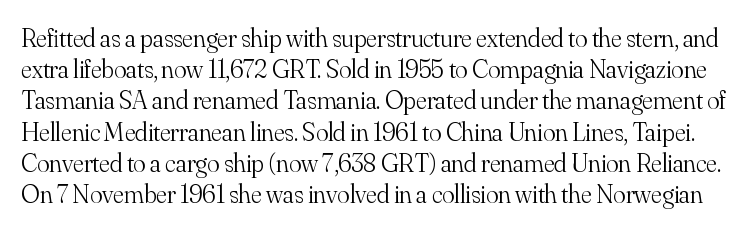
{"italic": "no", "bold": "no", "underline": "no", "line_spacing_ratio": 1.2, "letter_spacing": "normal", "letter_spacing_em": 0.0, "glyph_px": 26}
